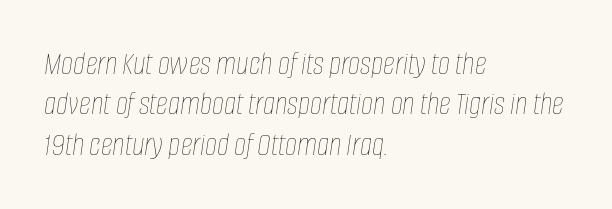
Q: Is the text bold? A: No.
Q: Is the text italic (slanted)? A: Yes, it leans right by about 8 degrees.
Q: Is the text underlined? A: No.
Q: How is the paragraph aligned? A: Left-aligned.
Q: Is the spacing between letters normal or unusually wide? A: Normal.
Q: Width (condensed, normal, or wide)? A: Condensed.
Q: Stroke contrast? A: Low.
Q: x-height? A: Large.
Q: Monospaced? A: No.
